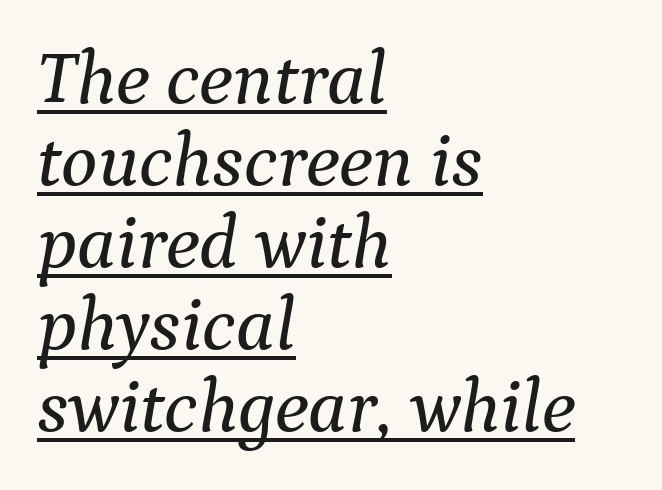
Q: Is the text italic (slanted)? A: Yes, it leans right by about 9 degrees.
Q: Is the typeface a serif or a sans-serif typeface? A: Serif.
Q: Is the text underlined? A: Yes.
Q: How is the paragraph aligned? A: Left-aligned.
Q: Is the spacing between letters normal or unusually wide? A: Normal.
Q: Is the spacing between lines tight, normal or loose? A: Tight.
Q: Width (condensed, normal, or wide)? A: Normal.
Q: Stroke contrast? A: Medium.
Q: x-height? A: Medium.
Q: Monospaced? A: No.
